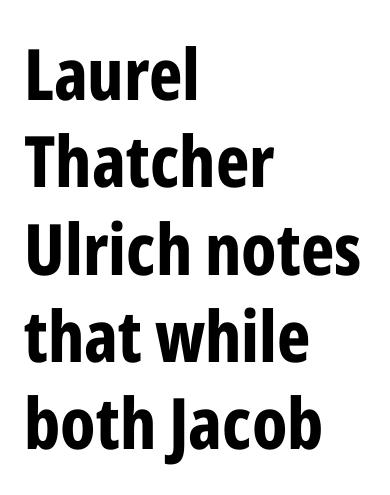
{"serif": "no", "italic": "no", "bold": "yes", "weight": "bold", "width": "condensed", "stroke_contrast": "low", "x_height": "medium", "monospaced": "no", "underline": "no", "align": "left", "line_spacing_ratio": 1.23, "letter_spacing": "normal", "letter_spacing_em": 0.0, "glyph_px": 71}
